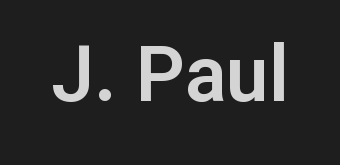
Q: Is the text italic (slanted)? A: No, it is upright.
Q: Is the typeface a serif or a sans-serif typeface? A: Sans-serif.
Q: Is the text underlined? A: No.
Q: Is the spacing between letters normal or unusually wide? A: Normal.
Q: Width (condensed, normal, or wide)? A: Normal.
Q: Stroke contrast? A: Low.
Q: x-height? A: Medium.
Q: Monospaced? A: No.
